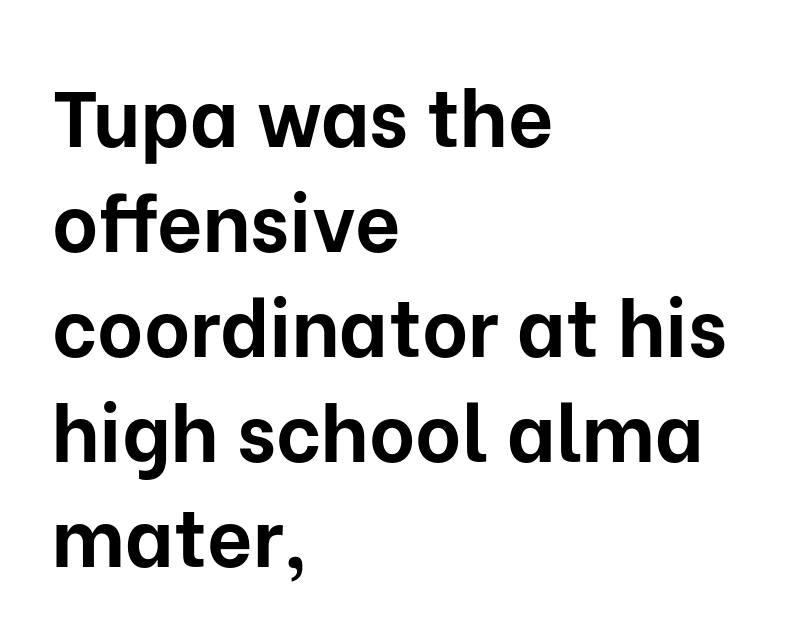
Q: Is the text bold? A: Yes.
Q: Is the text italic (slanted)? A: No, it is upright.
Q: Is the typeface a serif or a sans-serif typeface? A: Sans-serif.
Q: Is the text underlined? A: No.
Q: How is the paragraph aligned? A: Left-aligned.
Q: Is the spacing between letters normal or unusually wide? A: Normal.
Q: Is the spacing between lines tight, normal or loose? A: Normal.
Q: Width (condensed, normal, or wide)? A: Normal.
Q: Stroke contrast? A: Low.
Q: x-height? A: Medium.
Q: Monospaced? A: No.
